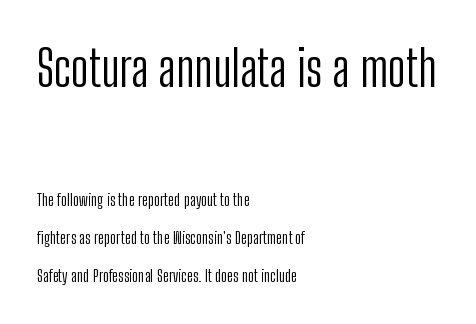
The image shows 50 px light, condensed sans-serif type, upright; set left-aligned, loose line spacing (2.24x), normal letter spacing, not underlined; the first (top) block is 2.94x larger; low stroke contrast and a medium x-height.
